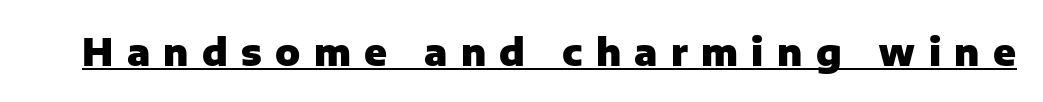
{"serif": "no", "italic": "no", "bold": "yes", "weight": "heavy", "width": "normal", "stroke_contrast": "low", "x_height": "medium", "monospaced": "no", "underline": "yes", "letter_spacing": "wide", "letter_spacing_em": 0.36, "glyph_px": 37}
